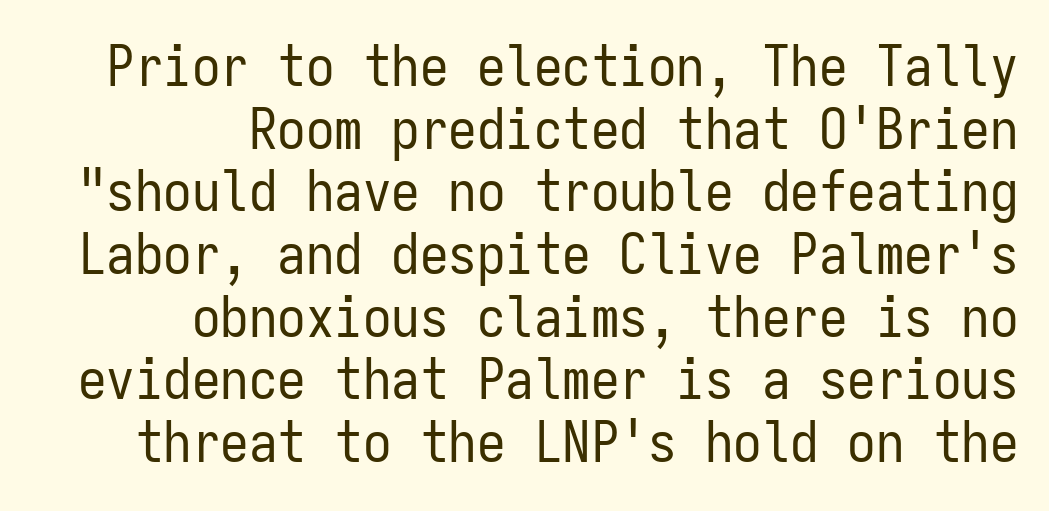
{"serif": "no", "italic": "no", "bold": "no", "weight": "regular", "width": "condensed", "stroke_contrast": "low", "x_height": "medium", "monospaced": "yes", "underline": "no", "align": "right", "line_spacing": "tight", "line_spacing_ratio": 1.1, "letter_spacing": "normal", "letter_spacing_em": 0.0, "glyph_px": 57}
